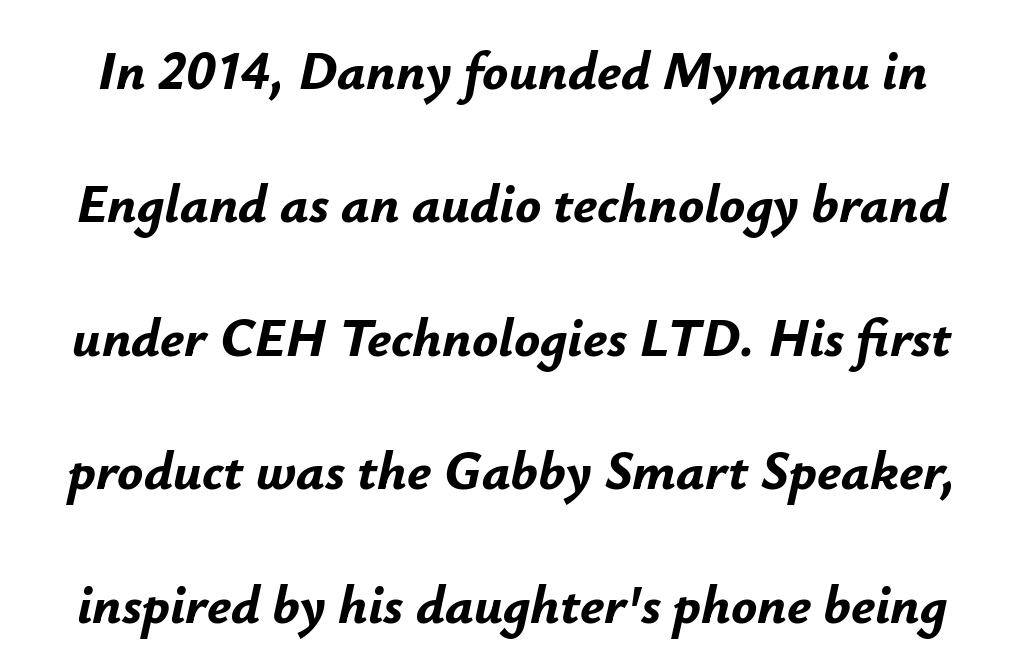
The image shows 54 px bold type, italic (leaning right); set loose line spacing (2.47x), normal letter spacing, not underlined; low stroke contrast and a small x-height.
